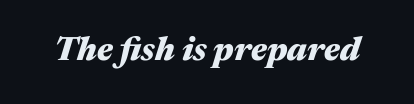
Q: Is the text bold? A: Yes.
Q: Is the text italic (slanted)? A: Yes, it leans right by about 17 degrees.
Q: Is the text underlined? A: No.
Q: Is the spacing between letters normal or unusually wide? A: Normal.
Q: Width (condensed, normal, or wide)? A: Wide.
Q: Stroke contrast? A: Medium.
Q: x-height? A: Medium.
Q: Monospaced? A: No.
